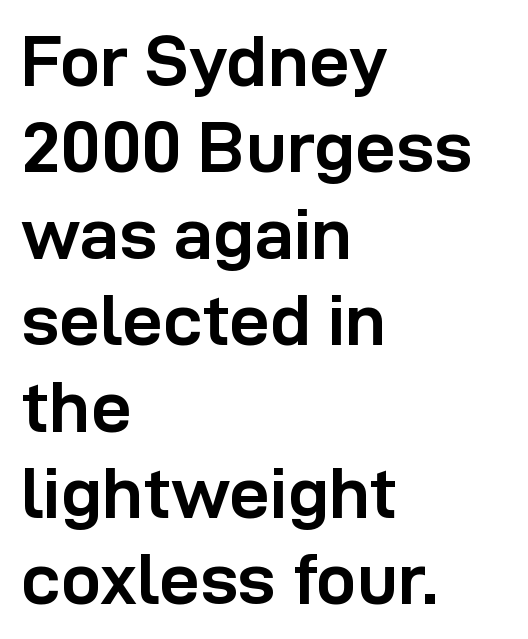
Q: Is the text bold? A: Yes.
Q: Is the text italic (slanted)? A: No, it is upright.
Q: Is the typeface a serif or a sans-serif typeface? A: Sans-serif.
Q: Is the text underlined? A: No.
Q: How is the paragraph aligned? A: Left-aligned.
Q: Is the spacing between letters normal or unusually wide? A: Normal.
Q: Width (condensed, normal, or wide)? A: Normal.
Q: Stroke contrast? A: Low.
Q: x-height? A: Medium.
Q: Monospaced? A: No.
